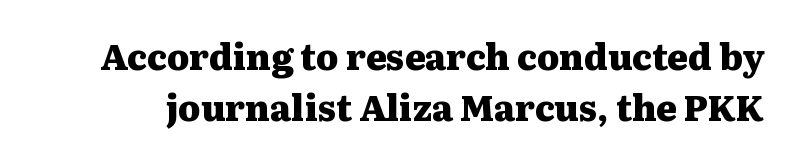
{"serif": "yes", "italic": "no", "bold": "yes", "weight": "heavy", "width": "wide", "stroke_contrast": "medium", "x_height": "medium", "monospaced": "no", "underline": "no", "line_spacing": "normal", "line_spacing_ratio": 1.45, "letter_spacing": "normal", "letter_spacing_em": 0.0, "glyph_px": 35}
